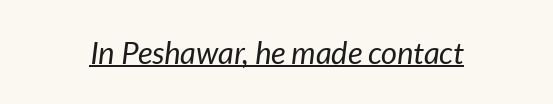
{"italic": "yes", "lean": "right", "slant_degrees": 7, "bold": "no", "weight": "regular", "width": "normal", "stroke_contrast": "low", "x_height": "medium", "monospaced": "no", "underline": "yes", "letter_spacing": "normal", "letter_spacing_em": 0.0, "glyph_px": 31}
